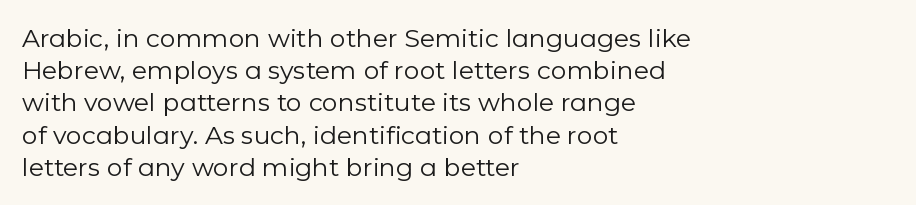
Q: Is the text bold? A: No.
Q: Is the text italic (slanted)? A: No, it is upright.
Q: Is the text underlined? A: No.
Q: How is the paragraph aligned? A: Left-aligned.
Q: Is the spacing between letters normal or unusually wide? A: Normal.
Q: Is the spacing between lines tight, normal or loose? A: Normal.
